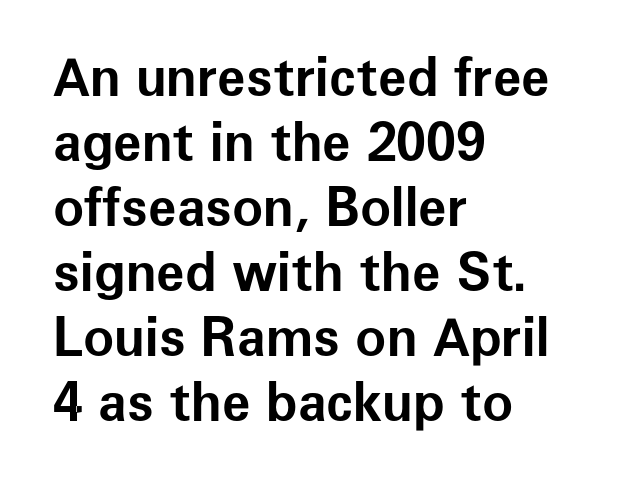
{"serif": "no", "italic": "no", "bold": "yes", "weight": "bold", "width": "normal", "stroke_contrast": "low", "x_height": "medium", "monospaced": "no", "underline": "no", "align": "left", "line_spacing": "normal", "line_spacing_ratio": 1.25, "letter_spacing": "normal", "letter_spacing_em": 0.0, "glyph_px": 52}
